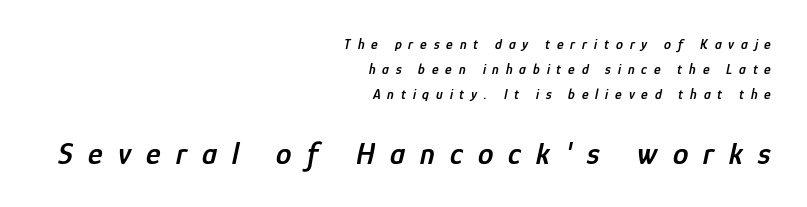
{"italic": "yes", "lean": "right", "slant_degrees": 12, "bold": "semi", "weight": "semibold", "width": "condensed", "stroke_contrast": "low", "x_height": "medium", "monospaced": "no", "underline": "no", "align": "right", "line_spacing_ratio": 1.79, "letter_spacing": "wide", "letter_spacing_em": 0.49, "larger_block": "second", "size_ratio": 2.21, "glyph_px": 31}
